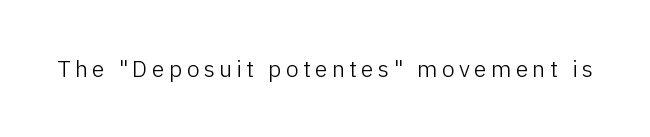
Honestly, there is no underline to notice here at all. This is roman type, the default non-slanted kind. Weight: not bold — regular or lighter.
